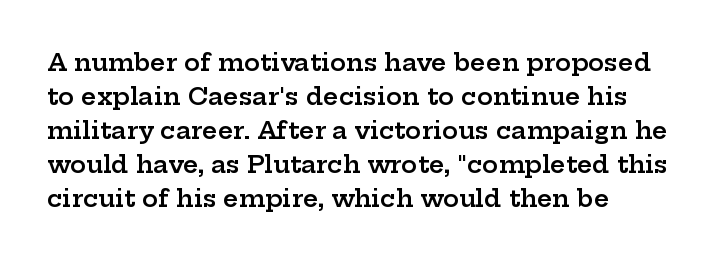
The image shows 24 px text type, upright; set left-aligned, normal line spacing (1.42x), normal letter spacing, not underlined.
